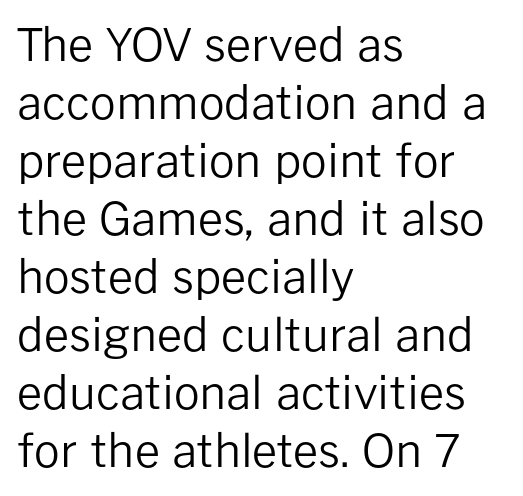
The image shows 45 px regular-weight sans-serif type, upright; set left-aligned, normal line spacing (1.29x), normal letter spacing, not underlined; low stroke contrast and a medium x-height.
